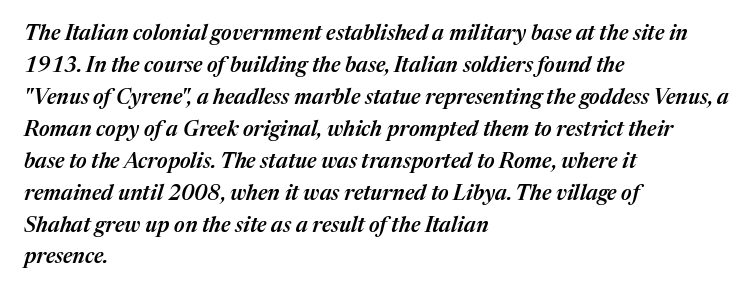
The image shows 21 px text type, italic (leaning right); set left-aligned, normal line spacing (1.52x), normal letter spacing, not underlined.
